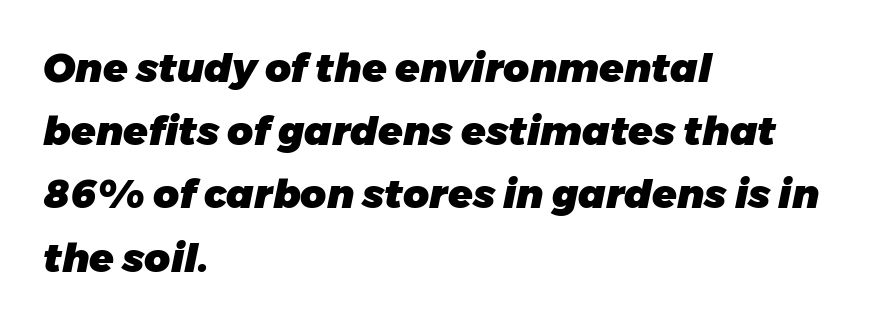
The image shows 40 px heavy type, italic (leaning right); set left-aligned, normal line spacing (1.58x), normal letter spacing, not underlined; low stroke contrast and a medium x-height.
